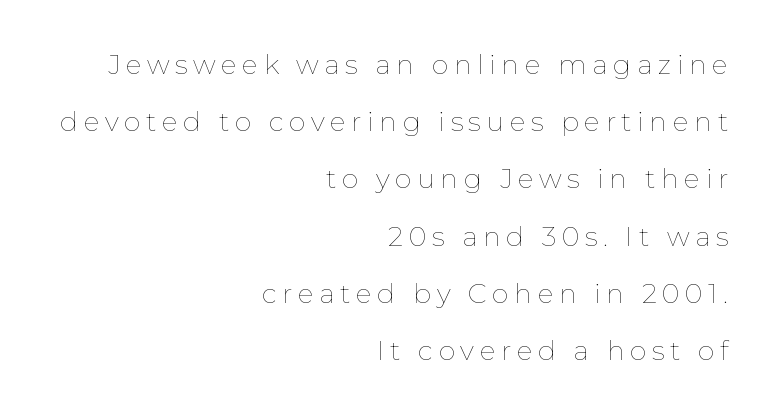
{"italic": "no", "bold": "no", "underline": "no", "align": "right", "line_spacing": "loose", "line_spacing_ratio": 2.12, "letter_spacing": "wide", "letter_spacing_em": 0.2, "glyph_px": 27}
